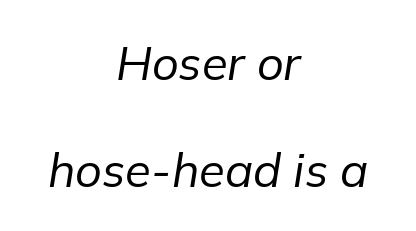
Q: Is the text bold? A: No.
Q: Is the text italic (slanted)? A: Yes, it leans right by about 9 degrees.
Q: Is the text underlined? A: No.
Q: How is the paragraph aligned? A: Centered.
Q: Is the spacing between letters normal or unusually wide? A: Normal.
Q: Is the spacing between lines tight, normal or loose? A: Loose.
Q: Width (condensed, normal, or wide)? A: Normal.
Q: Stroke contrast? A: Low.
Q: x-height? A: Medium.
Q: Monospaced? A: No.
